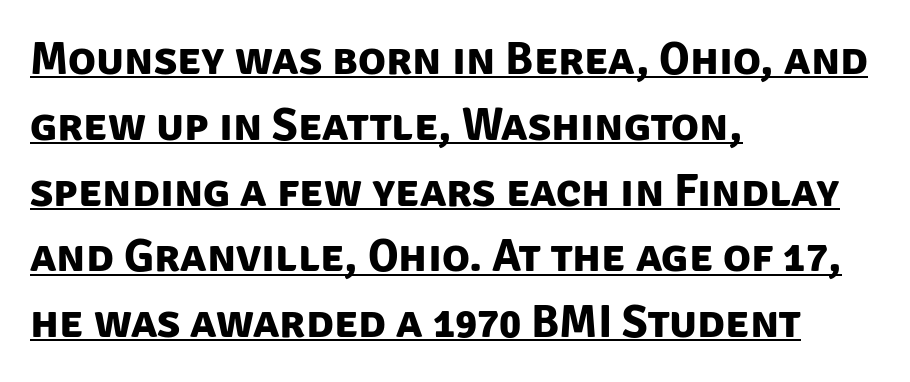
The image shows 46 px bold sans-serif type; set left-aligned, normal line spacing (1.43x), normal letter spacing, underlined; low stroke contrast and a large x-height.
